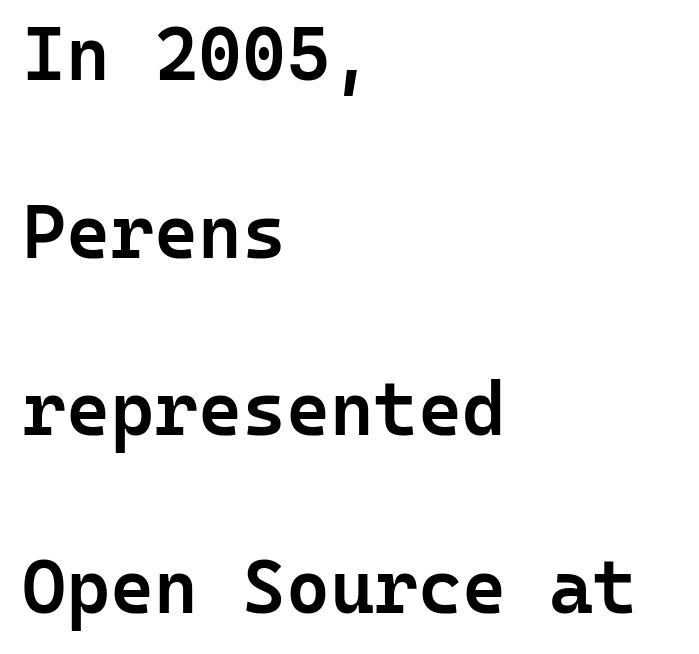
Descender tails drop into unmarked territory. Heft: intermediate — a semibold. The passage shown is typed in a monospace face where columns stay perfectly aligned. Posture: straight, roman, zero tilt. The paragraph shown leans on its left margin.
